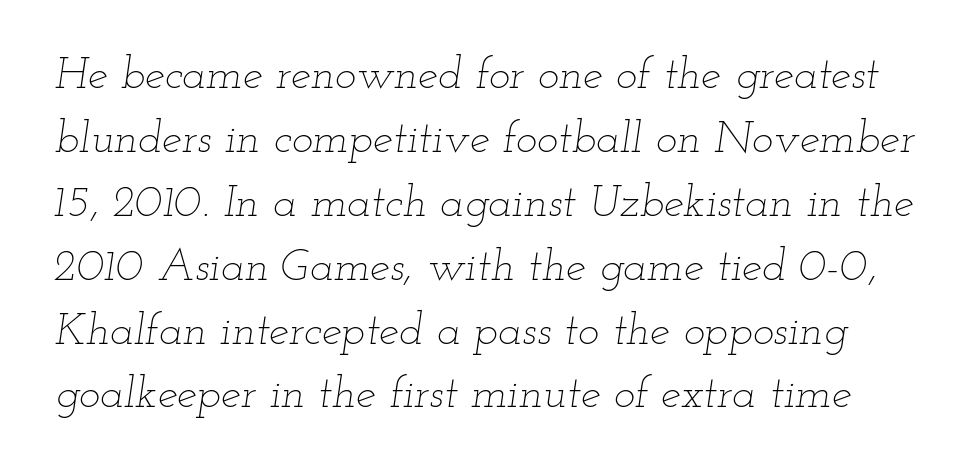
Is the type slanted? Yes — the strokes lean at a clear angle. Nothing heavy about these letters — not bold at all. No word sits above an underline. Think of a printed novel: that variable character pitch is what you see here. These lines keep a tight, regular rhythm from letter to letter.
